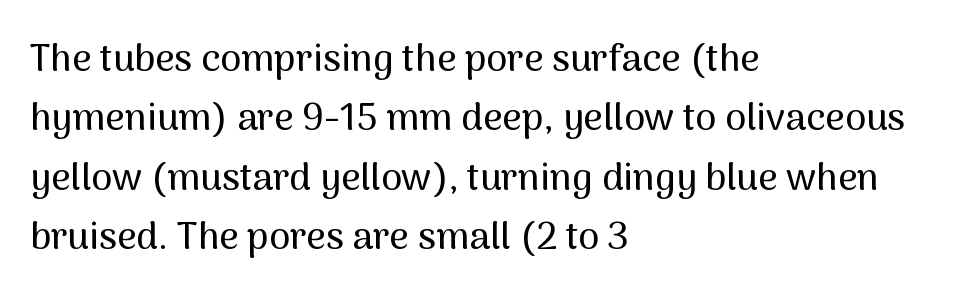
The image shows 38 px sans-serif type, upright; set left-aligned, normal line spacing (1.56x), normal letter spacing, not underlined; medium stroke contrast and a medium x-height.
